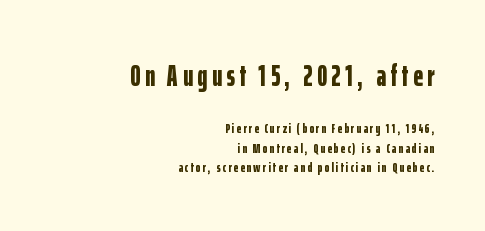
Q: Is the text bold? A: Yes.
Q: Is the text italic (slanted)? A: No, it is upright.
Q: Is the typeface a serif or a sans-serif typeface? A: Sans-serif.
Q: Is the text underlined? A: No.
Q: How is the paragraph aligned? A: Right-aligned.
Q: Is the spacing between lines tight, normal or loose? A: Normal.
Q: Which block of text is set in a larger size, the first (top) or the second (bottom)? A: The first (top) one.
Q: Width (condensed, normal, or wide)? A: Condensed.
Q: Stroke contrast? A: Low.
Q: x-height? A: Medium.
Q: Monospaced? A: No.
